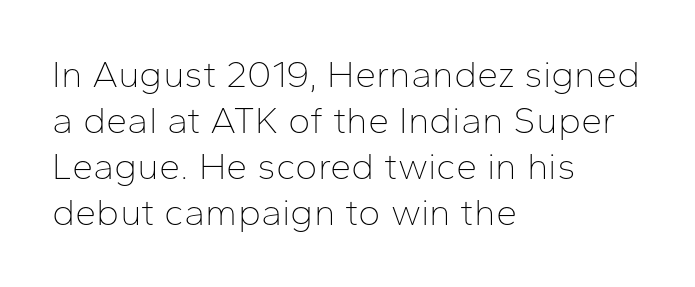
Tall strokes in this sample are plumb rather than angled. The specimen omits any rule beneath the text block's lines. The characters are drawn with everyday or finer stroke widths. Looks like regular typesetting: each glyph gets only the width it needs. Is this a sans? Yes — the strokes have no serifs.
